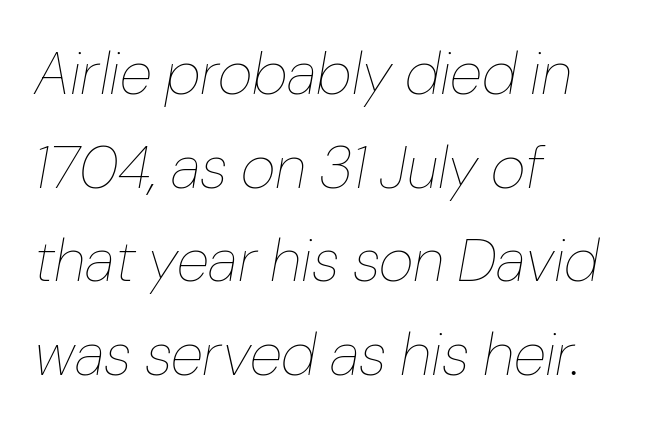
Q: Is the text bold? A: No.
Q: Is the text italic (slanted)? A: Yes, it leans right by about 10 degrees.
Q: Is the text underlined? A: No.
Q: How is the paragraph aligned? A: Left-aligned.
Q: Is the spacing between letters normal or unusually wide? A: Normal.
Q: Is the spacing between lines tight, normal or loose? A: Normal.
Q: Width (condensed, normal, or wide)? A: Normal.
Q: Stroke contrast? A: Low.
Q: x-height? A: Medium.
Q: Monospaced? A: No.
